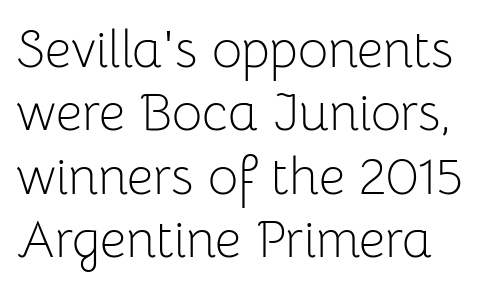
{"serif": "no", "italic": "no", "bold": "no", "weight": "light", "width": "normal", "stroke_contrast": "low", "x_height": "medium", "monospaced": "no", "underline": "no", "line_spacing_ratio": 1.22, "letter_spacing": "normal", "letter_spacing_em": 0.0, "glyph_px": 52}
